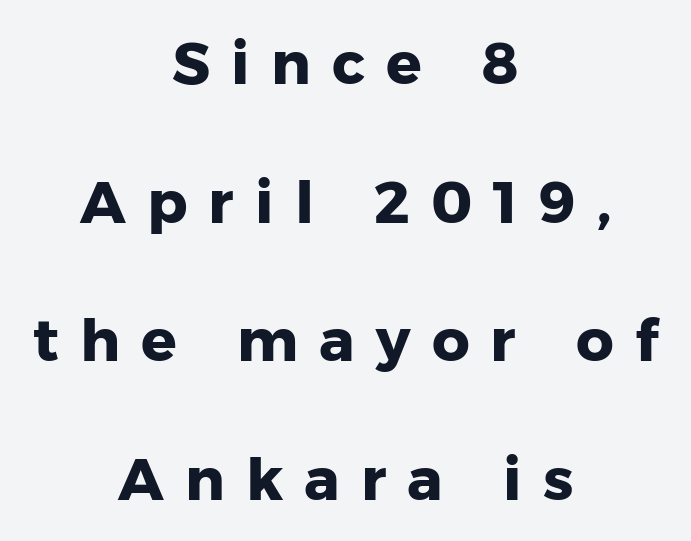
These lines are composed in type without serifs. Reading down the column, the eye jumps a long way to each next line. No word sits above an underline. The lettering holds an erect, upright posture throughout. You could not count columns in this text — the font is proportionally spaced. Short and long lines alike share a common midpoint.
